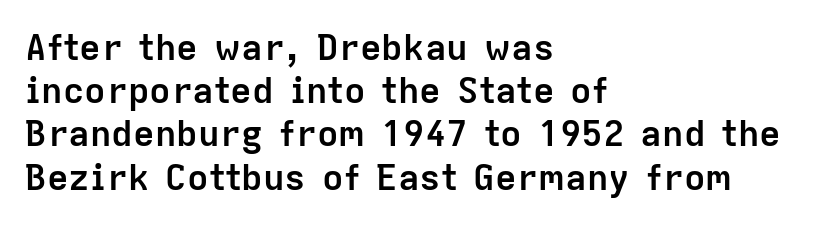
The image shows 36 px semibold sans-serif type, upright; set left-aligned, line spacing 1.2x, normal letter spacing, not underlined; low stroke contrast and a medium x-height.
